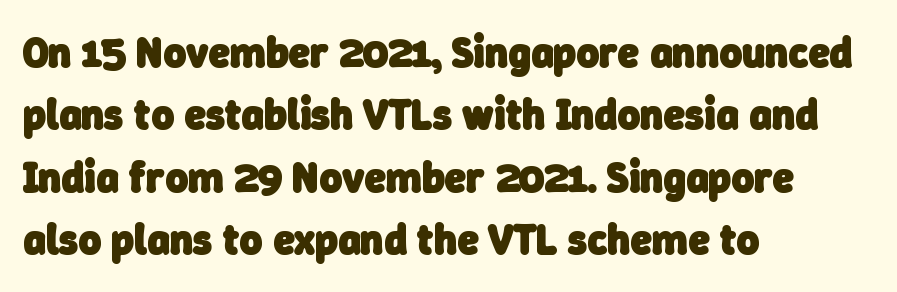
{"serif": "no", "bold": "yes", "weight": "heavy", "width": "normal", "stroke_contrast": "low", "x_height": "medium", "monospaced": "no", "underline": "no", "align": "left", "line_spacing": "normal", "line_spacing_ratio": 1.45, "letter_spacing": "normal", "letter_spacing_em": 0.0, "glyph_px": 43}
